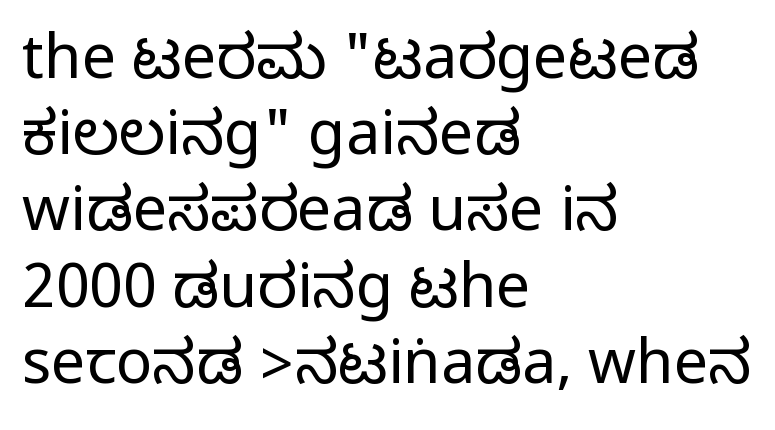
{"serif": "no", "italic": "no", "width": "condensed", "stroke_contrast": "medium", "monospaced": "no", "underline": "no", "align": "left", "line_spacing": "normal", "line_spacing_ratio": 1.25, "letter_spacing": "normal", "letter_spacing_em": 0.0, "glyph_px": 61}
